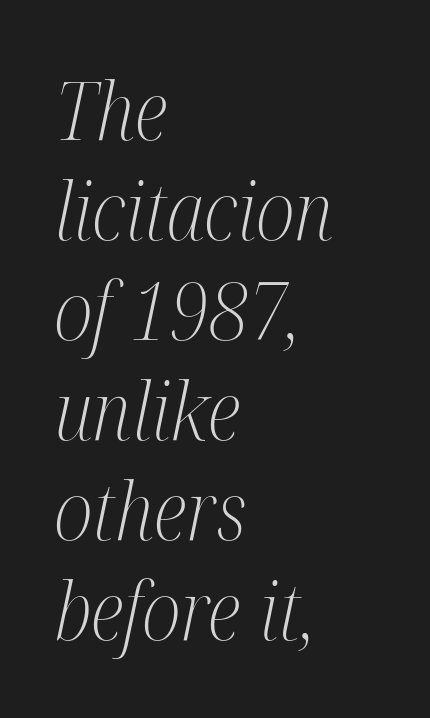
{"serif": "yes", "italic": "yes", "lean": "right", "slant_degrees": 12, "bold": "no", "weight": "light", "width": "condensed", "stroke_contrast": "medium", "x_height": "medium", "monospaced": "no", "underline": "no", "align": "left", "line_spacing": "normal", "line_spacing_ratio": 1.25, "letter_spacing": "normal", "letter_spacing_em": 0.0, "glyph_px": 80}
